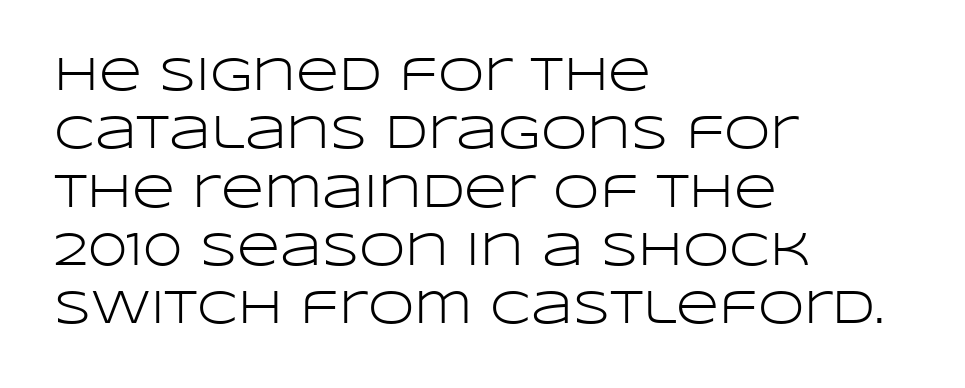
The face looks like a standard text weight, possibly lighter. Looks like regular typesetting: each glyph gets only the width it needs. Each row of text sits above clean, open space. These lines stack with their left ends in a neat column. This is the regular roman posture of the typeface. These lines keep a tight, regular rhythm from letter to letter.
